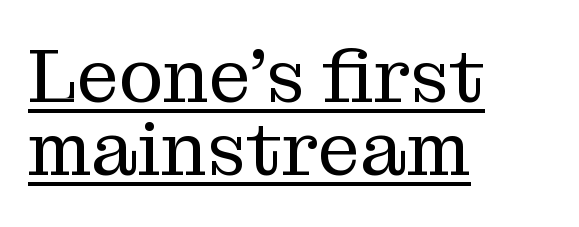
The lines are quadded left. What kind of face is this? One with serifs. Nothing heavy about these letters — not bold at all. Note the varied advance widths — an 'i' is clearly narrower than an 'm'. The typography opts for an upright posture over an oblique one.
